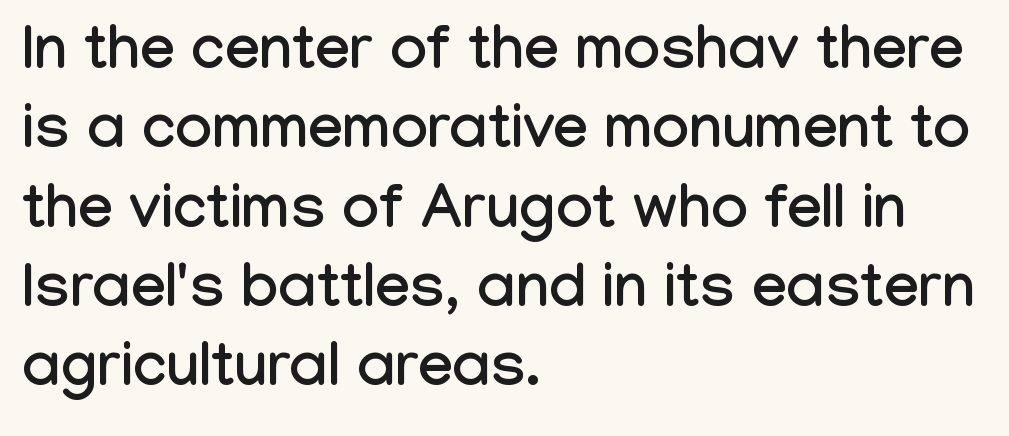
The image shows 62 px condensed sans-serif type, upright; set left-aligned, normal line spacing (1.28x), normal letter spacing, not underlined; low stroke contrast and a medium x-height.
